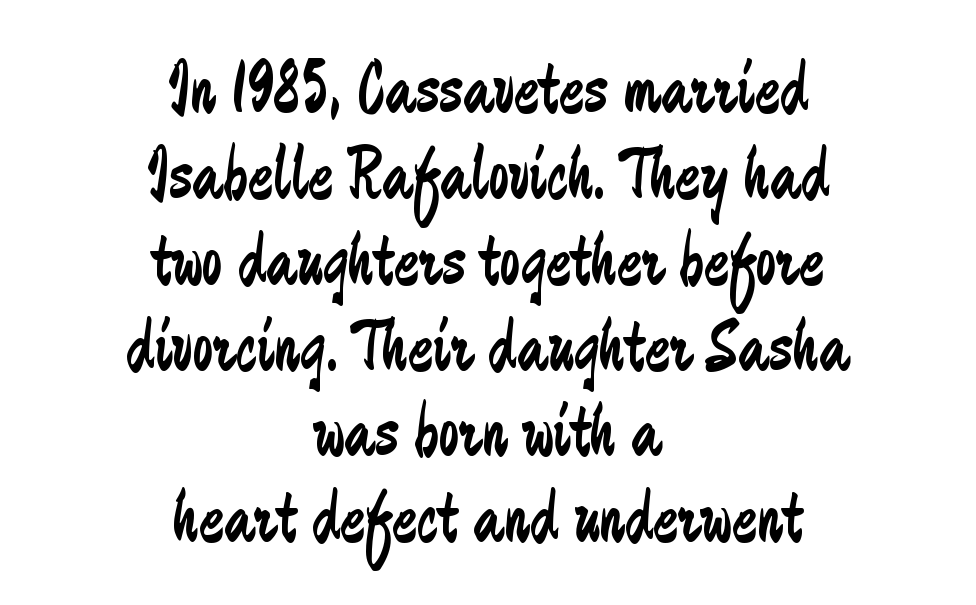
Q: Is the text bold? A: No.
Q: Is the text italic (slanted)? A: Yes.
Q: Is the typeface a serif or a sans-serif typeface? A: Sans-serif.
Q: Is the text underlined? A: No.
Q: How is the paragraph aligned? A: Centered.
Q: Is the spacing between letters normal or unusually wide? A: Normal.
Q: Width (condensed, normal, or wide)? A: Condensed.
Q: Stroke contrast? A: Low.
Q: x-height? A: Medium.
Q: Monospaced? A: No.
